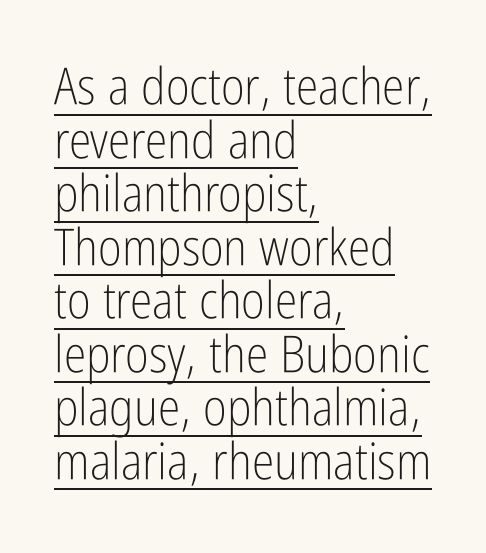
Caption: standard tracking, unaltered. Are there feet on the stems? There aren't — it's a sans. This is underlined copy, the kind a proofreader might mark for attention. Is this a fixed-width face? No — the glyphs have proportional, varying widths. These lines stack with their left ends in a neat column. In terms of leading, this rendering errs on the cramped side.
